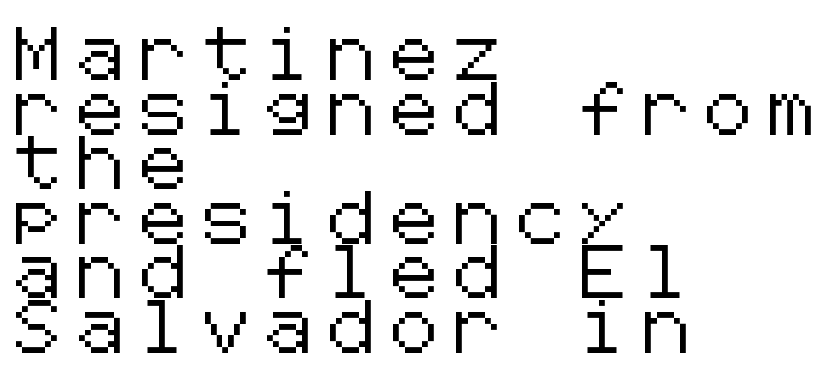
Does the lettering tilt? It doesn't — this is upright. Characters follow at a spacing far wider than the type designer built in. Vertical spacing — tight. The face used here is a sans, in the tradition of grotesques and geometrics.
